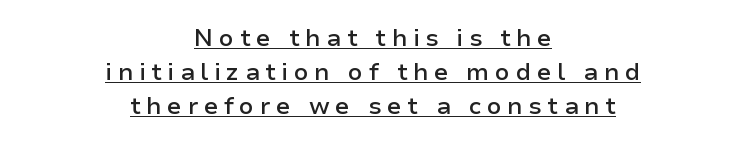
Q: Is the text bold? A: Semi-bold.
Q: Is the text italic (slanted)? A: No, it is upright.
Q: Is the text underlined? A: Yes.
Q: How is the paragraph aligned? A: Centered.
Q: Is the spacing between letters normal or unusually wide? A: Unusually wide.
Q: Is the spacing between lines tight, normal or loose? A: Normal.
